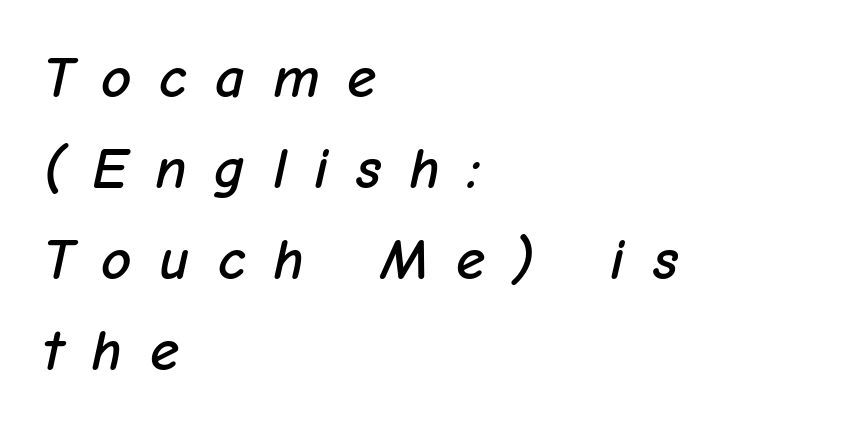
The image shows 59 px text type, italic (leaning right); set left-aligned, normal line spacing (1.54x), unusually wide letter spacing (+0.47 em), not underlined; low stroke contrast and a medium x-height.
